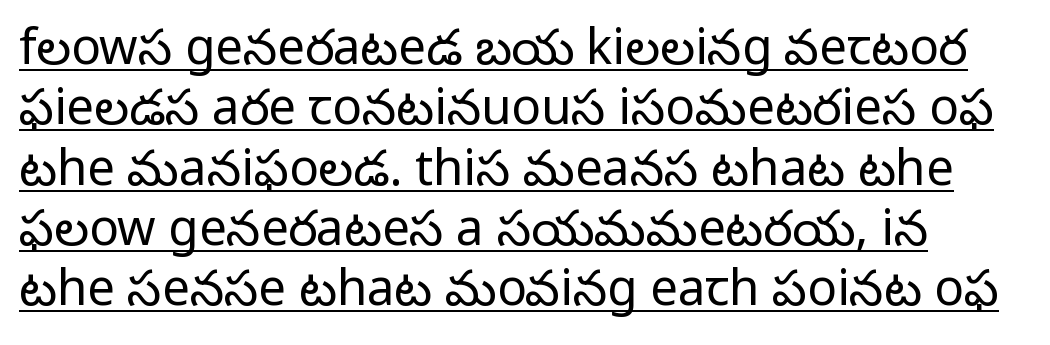
In terms of posture, this sample is upright. Think standard paragraph weight, or any step lighter than that. Each line of the rendering has a horizontal stroke beneath the glyphs. You could not count columns in this text — the font is proportionally spaced.
